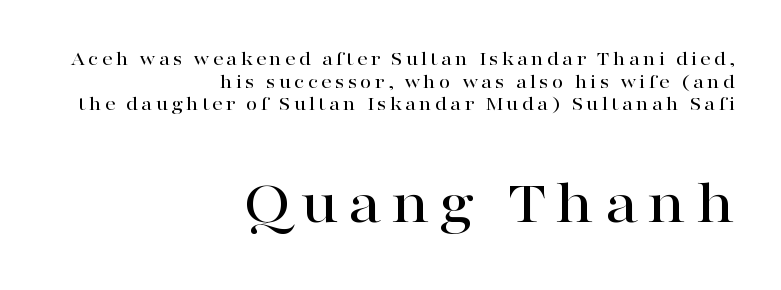
The image shows 64 px wide serif type, upright; set right-aligned, tight line spacing (1.08x), not underlined; the second (bottom) block is 3.05x larger; high stroke contrast and a medium x-height.
